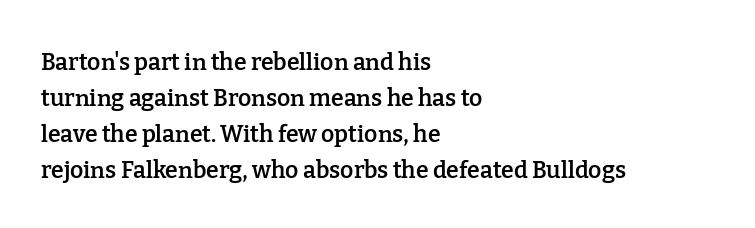
{"italic": "no", "bold": "semi", "underline": "no", "align": "left", "line_spacing": "normal", "line_spacing_ratio": 1.56, "letter_spacing": "normal", "letter_spacing_em": 0.0, "glyph_px": 23}
